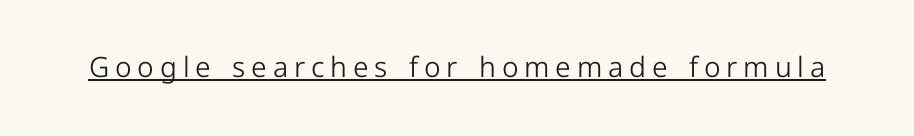
Q: Is the text bold? A: No.
Q: Is the text italic (slanted)? A: No, it is upright.
Q: Is the typeface a serif or a sans-serif typeface? A: Sans-serif.
Q: Is the text underlined? A: Yes.
Q: Is the spacing between letters normal or unusually wide? A: Unusually wide.
Q: Width (condensed, normal, or wide)? A: Normal.
Q: Stroke contrast? A: Low.
Q: x-height? A: Medium.
Q: Monospaced? A: No.
